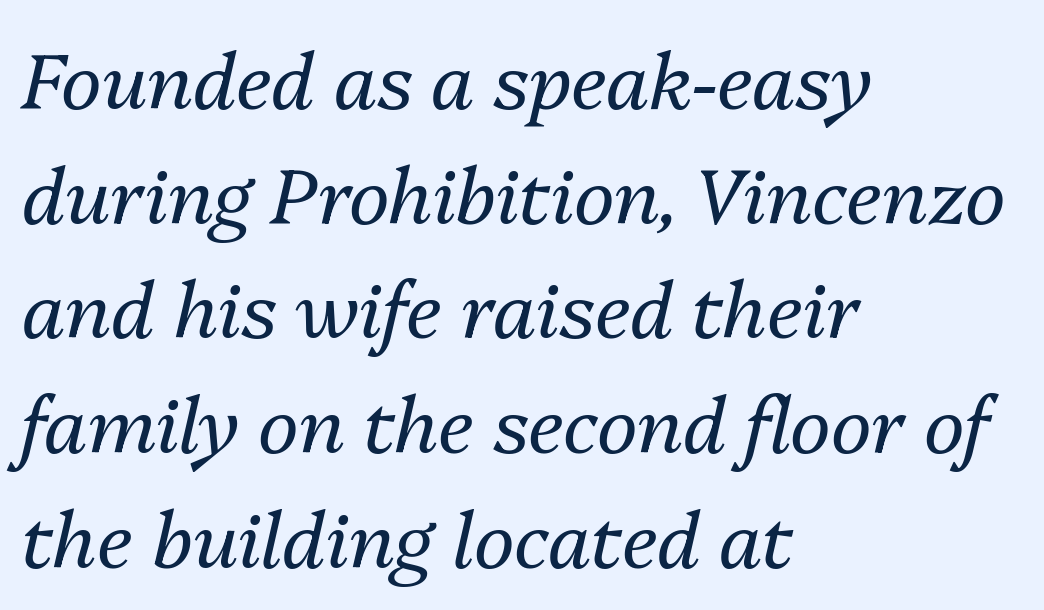
{"italic": "yes", "lean": "right", "slant_degrees": 13, "bold": "no", "weight": "regular", "width": "normal", "stroke_contrast": "medium", "x_height": "medium", "monospaced": "no", "underline": "no", "align": "left", "line_spacing": "normal", "line_spacing_ratio": 1.49, "letter_spacing": "normal", "letter_spacing_em": 0.0, "glyph_px": 77}
